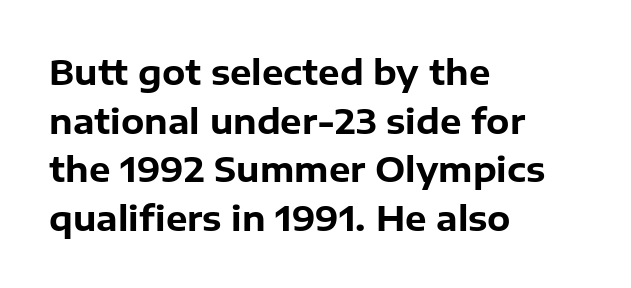
The image shows 34 px bold sans-serif type, upright; set left-aligned, normal line spacing (1.43x), normal letter spacing, not underlined; low stroke contrast and a medium x-height.
